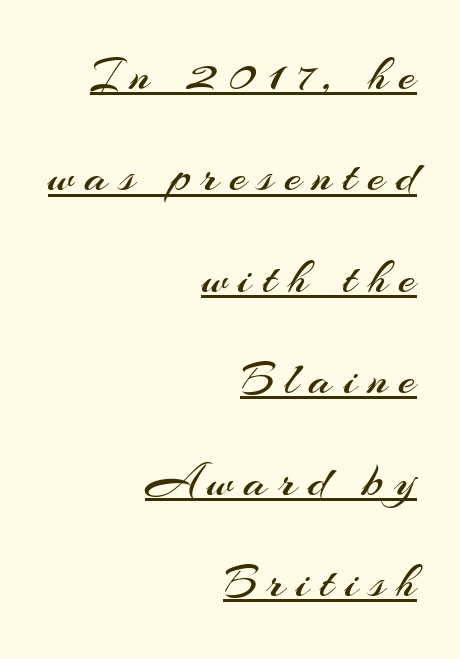
The passage shown is underscored from start to finish. Where is the straight margin? On the right. Loosely led — the rows are spread out. Here the glyphs are tracked loosely, breaking word shapes into spaced letters. The cut favours lightness, reaching ordinary text weight at its darkest.
